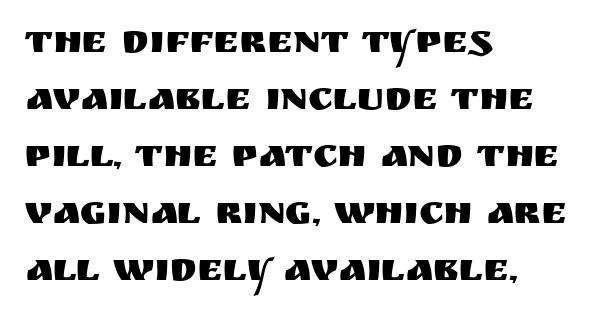
Q: Is the text italic (slanted)? A: No, it is upright.
Q: Is the typeface a serif or a sans-serif typeface? A: Sans-serif.
Q: Is the text underlined? A: No.
Q: How is the paragraph aligned? A: Left-aligned.
Q: Is the spacing between letters normal or unusually wide? A: Normal.
Q: Is the spacing between lines tight, normal or loose? A: Normal.
Q: Width (condensed, normal, or wide)? A: Normal.
Q: Stroke contrast? A: Medium.
Q: x-height? A: Large.
Q: Monospaced? A: No.
